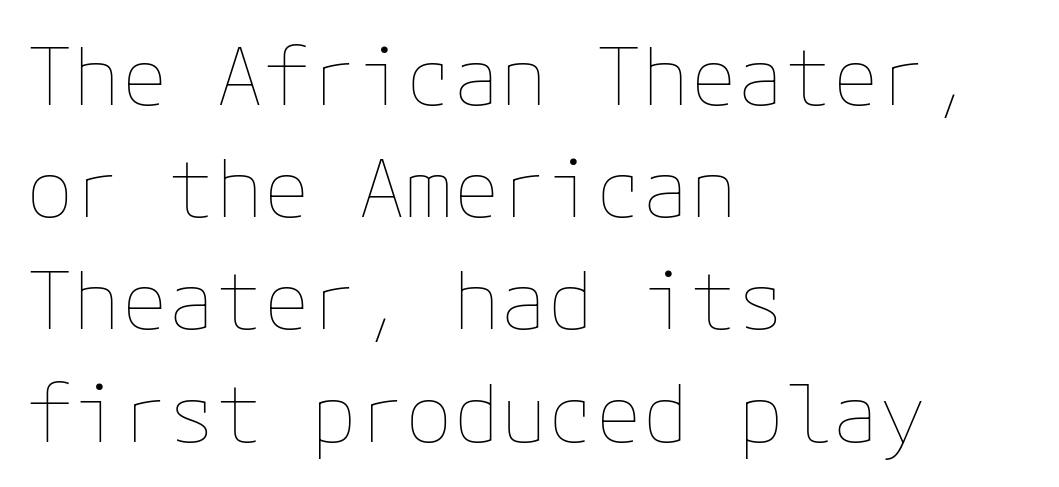
Line starts are locked; line ends wander. Anything drawn beneath the words? Only blank space. Style check: upright. A typesetter would call this leading conventional body-copy spacing.
